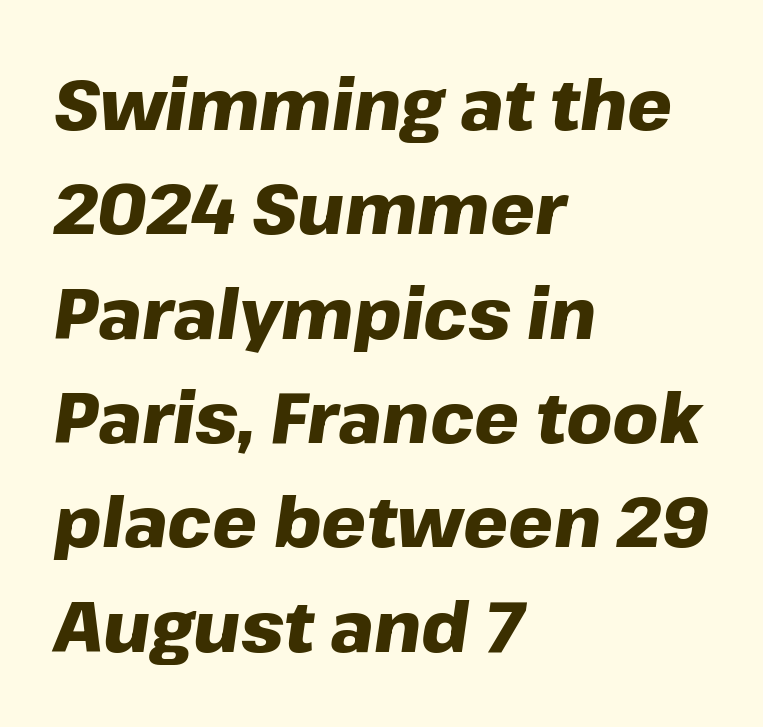
Q: Is the text bold? A: Yes.
Q: Is the text italic (slanted)? A: Yes, it leans right by about 8 degrees.
Q: Is the text underlined? A: No.
Q: How is the paragraph aligned? A: Left-aligned.
Q: Is the spacing between letters normal or unusually wide? A: Normal.
Q: Is the spacing between lines tight, normal or loose? A: Normal.
Q: Width (condensed, normal, or wide)? A: Normal.
Q: Stroke contrast? A: Low.
Q: x-height? A: Medium.
Q: Monospaced? A: No.
